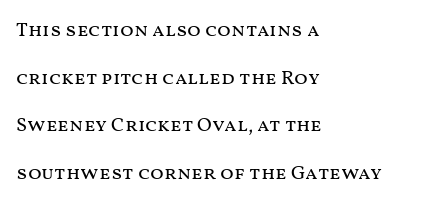
The image shows 20 px text type, upright; set left-aligned, loose line spacing (2.38x), normal letter spacing, not underlined.
